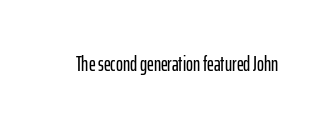
Every character sits straight up, as roman type does. The string is rendered with underlining switched off. Students, note that the glyphs here touch the page at normal intervals.
